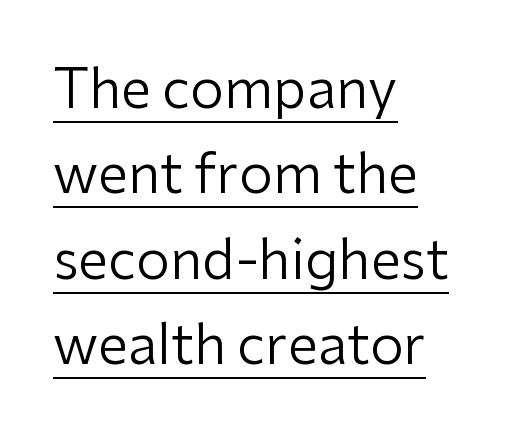
In terms of leading, this rendering sits right in the middle. Typeset ragged right — the left edge is the straight one. A typesetter would call this zero additional tracking. The face looks like a standard text weight, possibly lighter. Notice how the stems are strictly vertical — no italics here.
